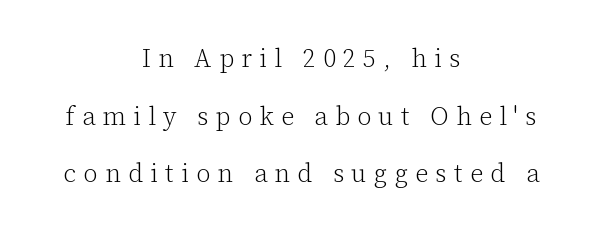
The image shows 25 px text type, upright; set centered, loose line spacing (2.31x), unusually wide letter spacing (+0.29 em), not underlined.
